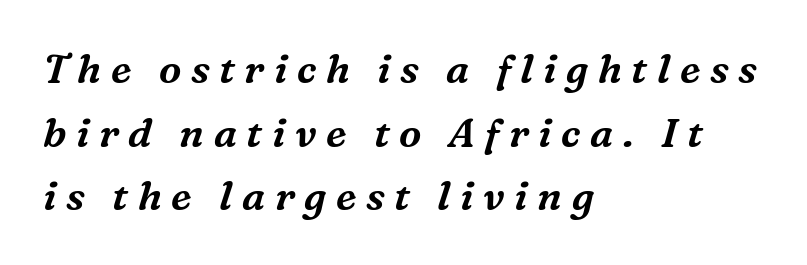
{"serif": "yes", "italic": "yes", "lean": "right", "slant_degrees": 16, "width": "normal", "stroke_contrast": "medium", "x_height": "medium", "monospaced": "no", "underline": "no", "align": "left", "line_spacing": "normal", "line_spacing_ratio": 1.59, "letter_spacing": "wide", "letter_spacing_em": 0.24, "glyph_px": 40}
